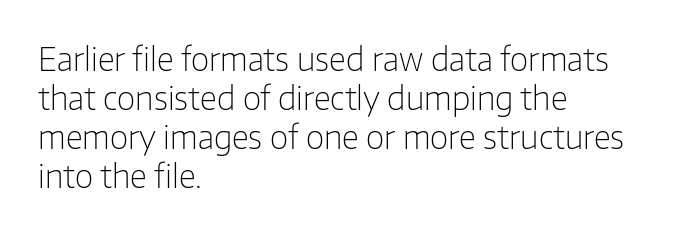
Q: Is the text bold? A: No.
Q: Is the text italic (slanted)? A: No, it is upright.
Q: Is the typeface a serif or a sans-serif typeface? A: Sans-serif.
Q: Is the text underlined? A: No.
Q: How is the paragraph aligned? A: Left-aligned.
Q: Is the spacing between letters normal or unusually wide? A: Normal.
Q: Width (condensed, normal, or wide)? A: Normal.
Q: Stroke contrast? A: Low.
Q: x-height? A: Medium.
Q: Monospaced? A: No.
